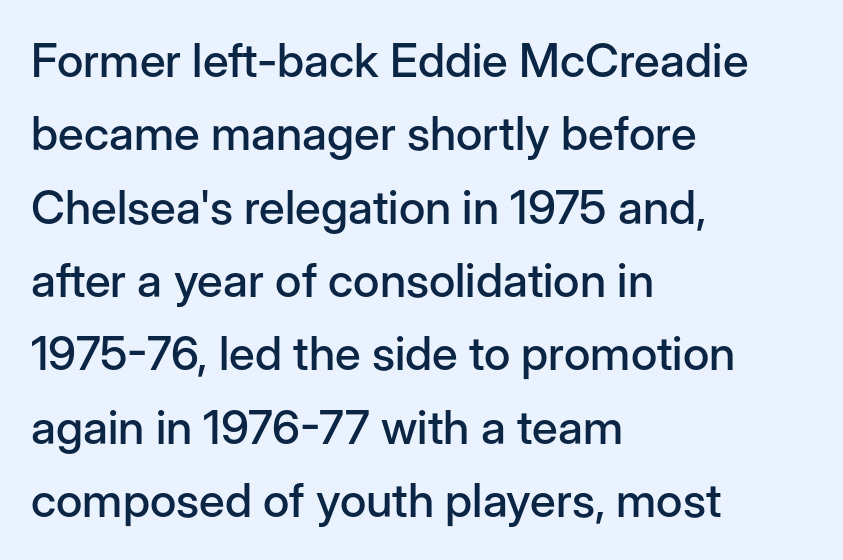
The image shows 47 px sans-serif type, upright; set left-aligned, normal line spacing (1.56x), normal letter spacing, not underlined; low stroke contrast and a medium x-height.
